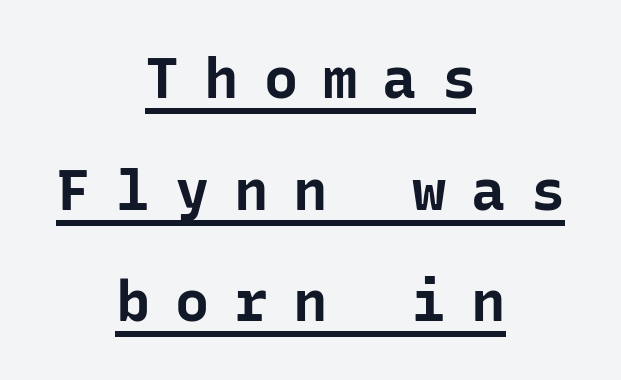
The image shows 57 px bold sans-serif type, upright, monospaced; set centered, loose line spacing (1.96x), unusually wide letter spacing (+0.44 em), underlined; low stroke contrast and a medium x-height.
